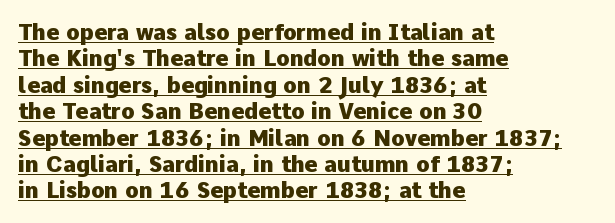
{"italic": "no", "bold": "yes", "underline": "yes", "align": "left", "line_spacing_ratio": 1.2, "letter_spacing": "normal", "letter_spacing_em": 0.0, "glyph_px": 22}
